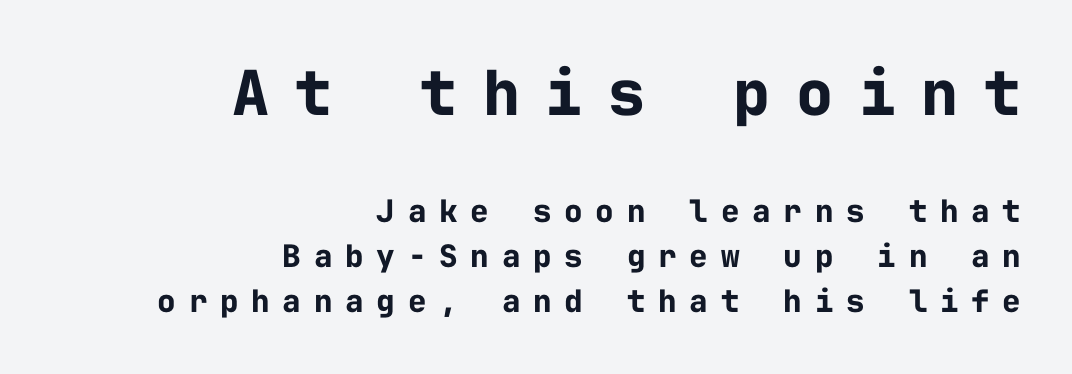
The baseline area is clear. The passage shown stacks its lines at a standard gap. The first block has been scaled up relative to the second. The face used here is monospaced, like something from a code editor.
